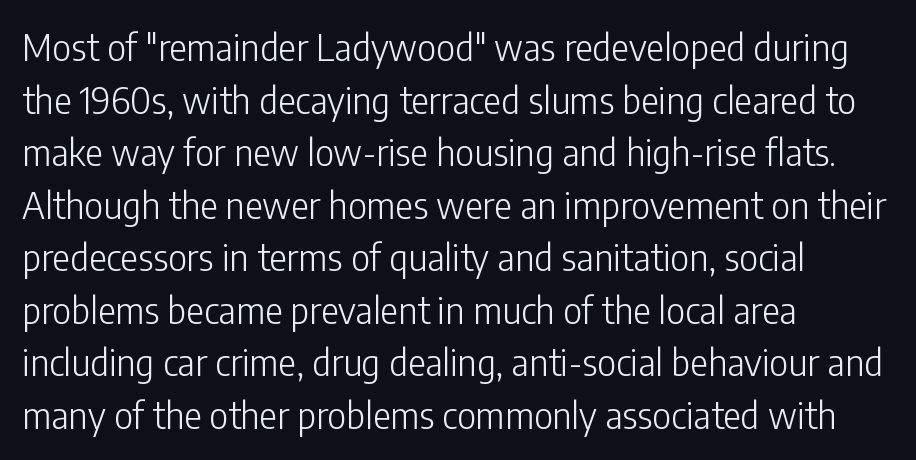
The image shows 37 px light, condensed sans-serif type, upright; set left-aligned, normal line spacing (1.42x), normal letter spacing, not underlined; low stroke contrast and a medium x-height.
